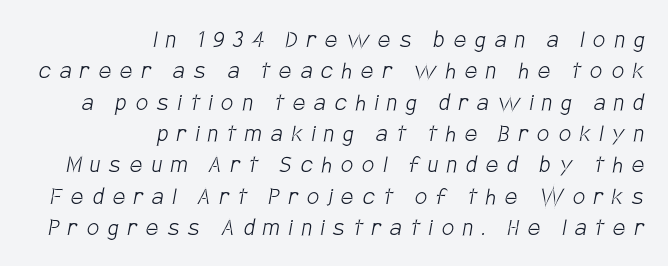
The image shows 27 px text type; set right-aligned, line spacing 1.16x, unusually wide letter spacing (+0.34 em), not underlined.
